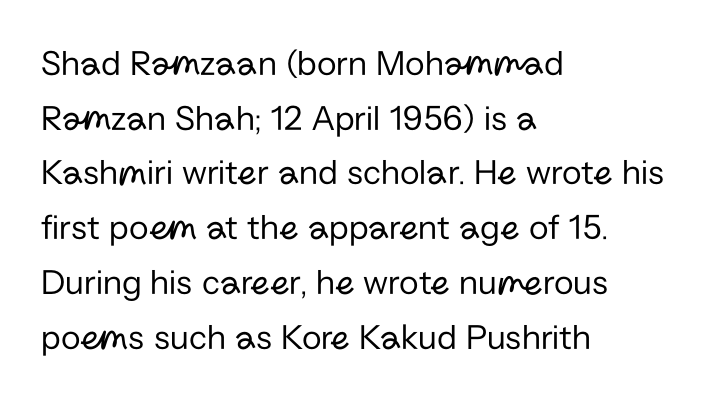
Q: Is the text bold? A: No.
Q: Is the text italic (slanted)? A: No, it is upright.
Q: Is the typeface a serif or a sans-serif typeface? A: Sans-serif.
Q: Is the text underlined? A: No.
Q: How is the paragraph aligned? A: Left-aligned.
Q: Is the spacing between letters normal or unusually wide? A: Normal.
Q: Is the spacing between lines tight, normal or loose? A: Normal.
Q: Width (condensed, normal, or wide)? A: Normal.
Q: Stroke contrast? A: Low.
Q: x-height? A: Medium.
Q: Monospaced? A: No.
